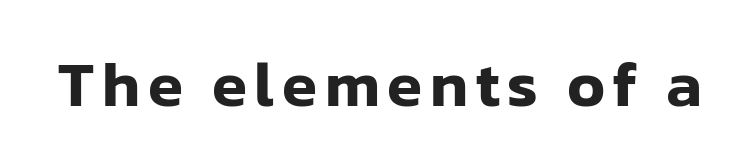
Q: Is the text italic (slanted)? A: No, it is upright.
Q: Is the typeface a serif or a sans-serif typeface? A: Sans-serif.
Q: Is the text underlined? A: No.
Q: Width (condensed, normal, or wide)? A: Normal.
Q: Stroke contrast? A: Low.
Q: x-height? A: Medium.
Q: Monospaced? A: No.
